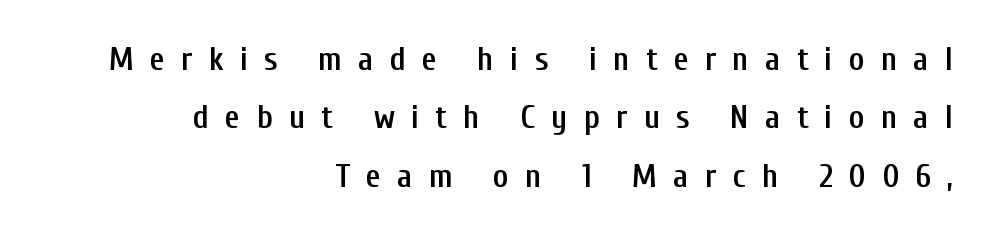
{"serif": "no", "italic": "no", "bold": "semi", "weight": "semibold", "width": "condensed", "stroke_contrast": "low", "x_height": "medium", "monospaced": "no", "underline": "no", "align": "right", "line_spacing_ratio": 1.77, "letter_spacing": "wide", "letter_spacing_em": 0.49, "glyph_px": 33}
